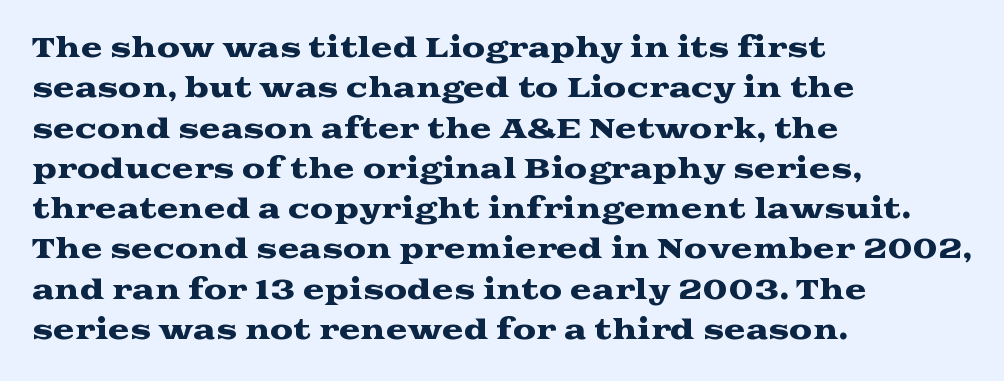
This rendering uses left alignment, leaving the right contour irregular. The vertical gap from one line to the next is medium. The space beneath each line is pristine and unruled. Does extra space separate the letters? No, they use regular spacing. Every character sits straight up, as roman type does.
